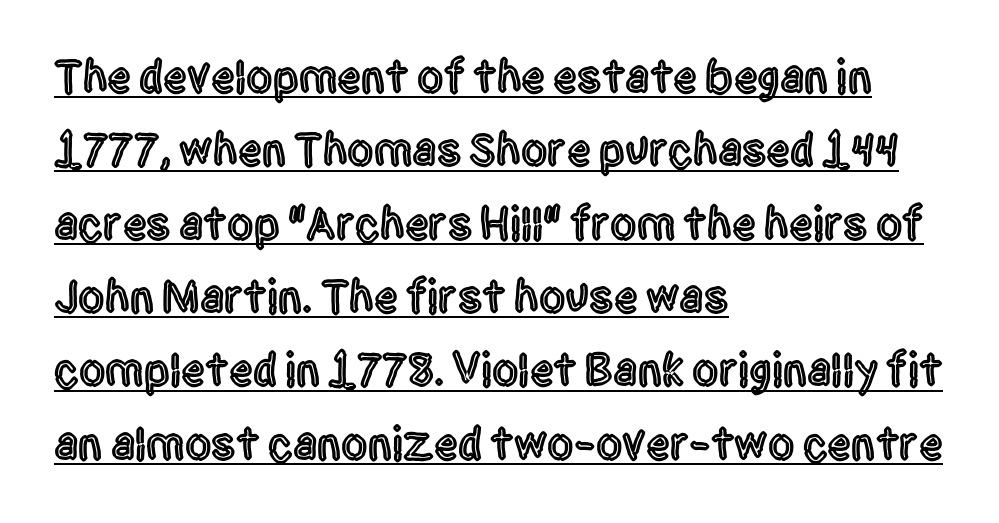
The image shows 47 px condensed sans-serif type, upright; set left-aligned, normal line spacing (1.56x), normal letter spacing, underlined; a large x-height.
